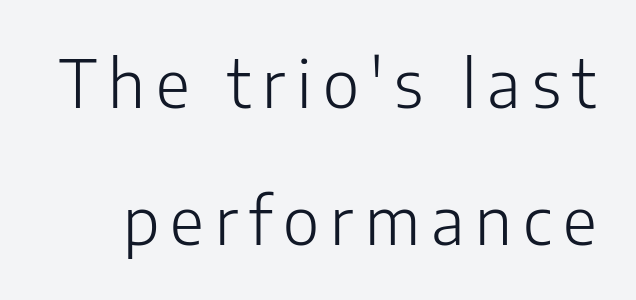
{"serif": "no", "italic": "no", "bold": "no", "weight": "light", "width": "normal", "stroke_contrast": "low", "x_height": "medium", "monospaced": "no", "underline": "no", "line_spacing": "loose", "line_spacing_ratio": 2.07, "glyph_px": 66}
